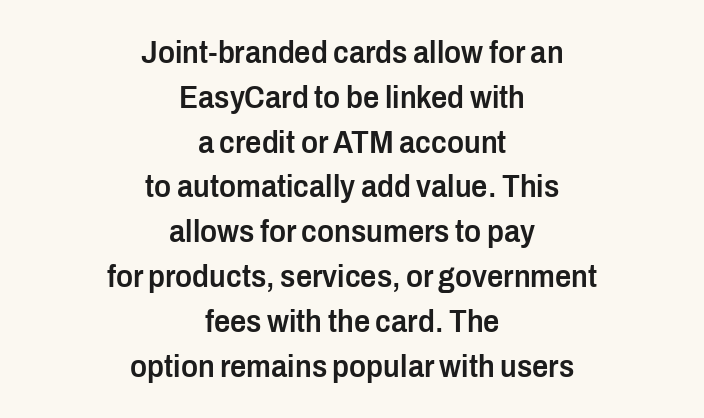
Q: Is the text bold? A: Semi-bold.
Q: Is the text italic (slanted)? A: No, it is upright.
Q: Is the typeface a serif or a sans-serif typeface? A: Sans-serif.
Q: Is the text underlined? A: No.
Q: How is the paragraph aligned? A: Centered.
Q: Is the spacing between letters normal or unusually wide? A: Normal.
Q: Is the spacing between lines tight, normal or loose? A: Normal.
Q: Width (condensed, normal, or wide)? A: Condensed.
Q: Stroke contrast? A: Low.
Q: x-height? A: Medium.
Q: Monospaced? A: No.
